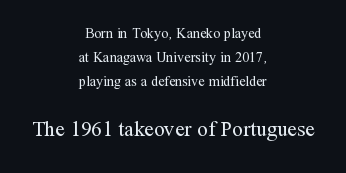
The image shows 21 px text type, upright; set centered, line spacing 1.73x, normal letter spacing, not underlined; the second (bottom) block is 1.5x larger.
